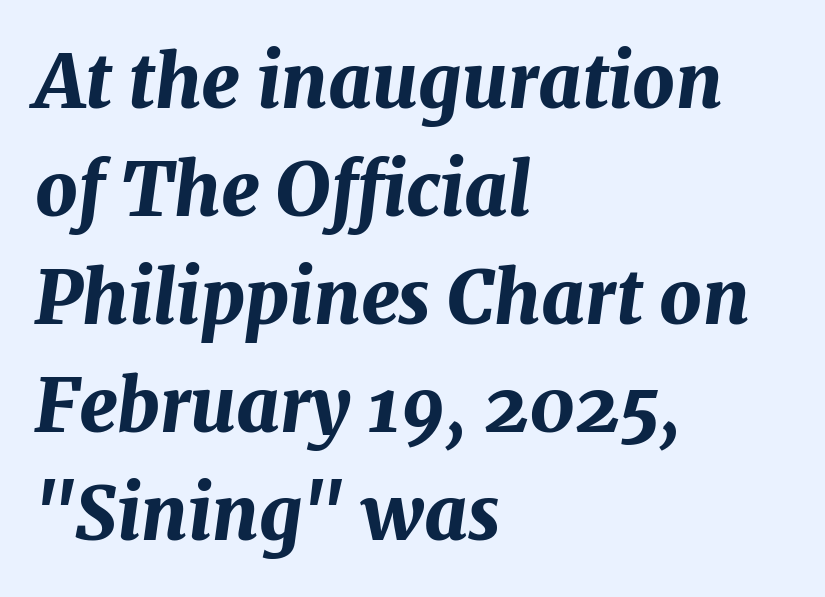
{"italic": "yes", "lean": "right", "slant_degrees": 7, "bold": "yes", "weight": "bold", "width": "normal", "stroke_contrast": "medium", "x_height": "medium", "monospaced": "no", "underline": "no", "align": "left", "line_spacing": "normal", "line_spacing_ratio": 1.46, "letter_spacing": "normal", "letter_spacing_em": 0.0, "glyph_px": 74}
